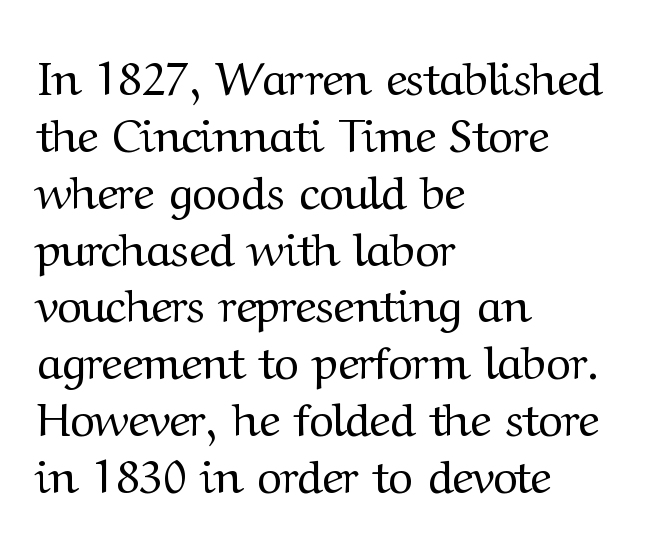
Q: Is the text bold? A: No.
Q: Is the text italic (slanted)? A: No, it is upright.
Q: Is the typeface a serif or a sans-serif typeface? A: Serif.
Q: Is the text underlined? A: No.
Q: How is the paragraph aligned? A: Left-aligned.
Q: Is the spacing between letters normal or unusually wide? A: Normal.
Q: Width (condensed, normal, or wide)? A: Normal.
Q: Stroke contrast? A: Medium.
Q: x-height? A: Medium.
Q: Monospaced? A: No.
